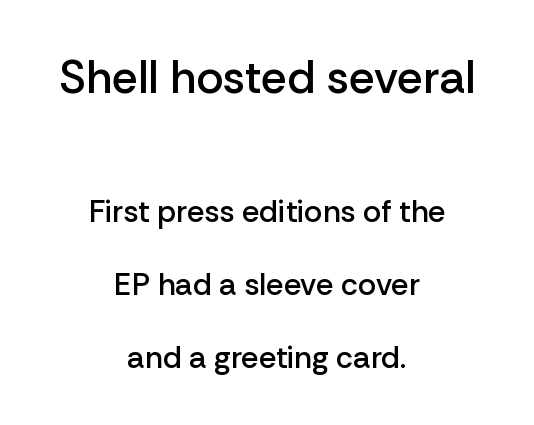
The image shows 46 px semibold sans-serif type, upright; set centered, loose line spacing (2.34x), normal letter spacing, not underlined; the first (top) block is 1.48x larger; low stroke contrast and a medium x-height.
